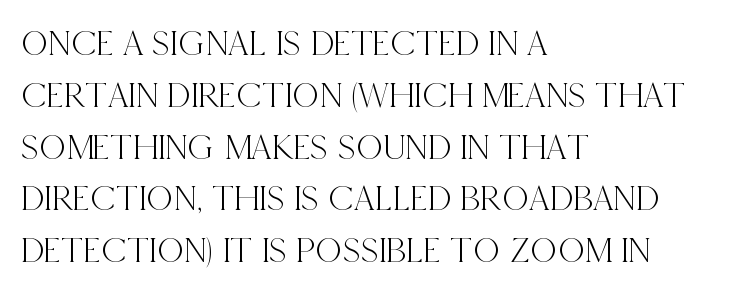
{"serif": "yes", "italic": "no", "width": "condensed", "x_height": "large", "monospaced": "no", "underline": "no", "align": "left", "line_spacing": "normal", "line_spacing_ratio": 1.4, "letter_spacing": "normal", "letter_spacing_em": 0.0, "glyph_px": 37}
